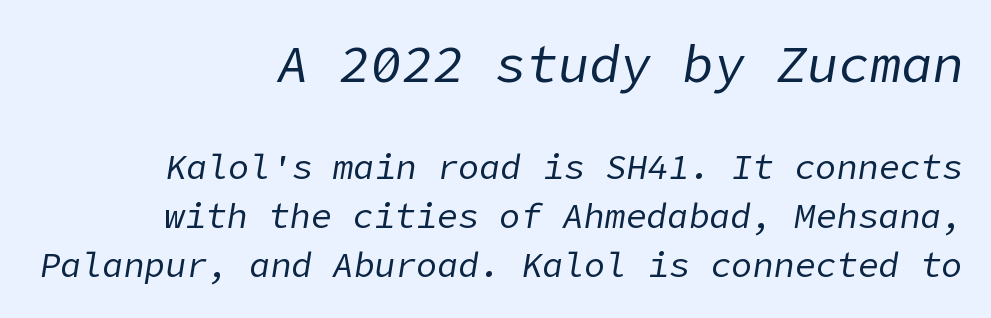
The image shows 52 px regular-weight type, italic (leaning right); set right-aligned, normal line spacing (1.4x), normal letter spacing, not underlined; the first (top) block is 1.49x larger; low stroke contrast and a medium x-height.
